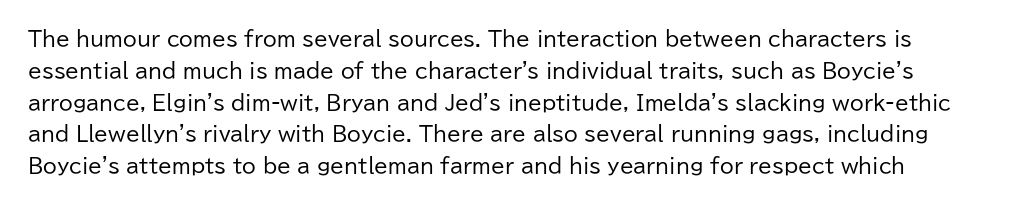
The specimen reads as upright at a glance. The letterforms sit shoulder to shoulder at normal distance. Compared with a typical body face, this is equally light or lighter still. Descenders hang freely into open space. One glance says typical: line gaps are just what's usual.
